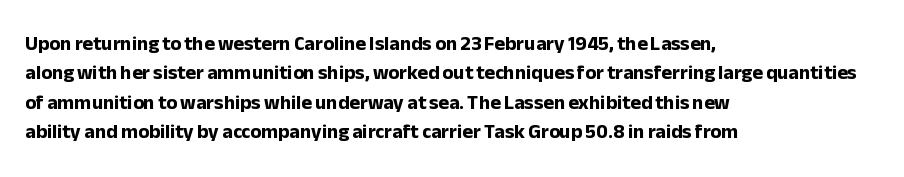
Emphasis by weight is at full strength: bold. The glyphs are unaccompanied by any horizontal stroke below them. Nothing unusual about the tracking: characters are spaced as the font intends. Do the letters lean? They stand straight. Every row of glyphs begins at an identical x-position on the left.
